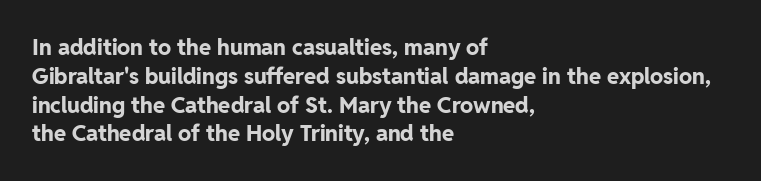
Q: Is the text bold? A: Yes.
Q: Is the text italic (slanted)? A: No, it is upright.
Q: Is the text underlined? A: No.
Q: How is the paragraph aligned? A: Left-aligned.
Q: Is the spacing between letters normal or unusually wide? A: Normal.
Q: Is the spacing between lines tight, normal or loose? A: Normal.
